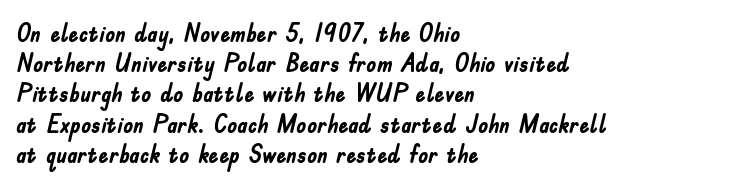
The passage shown is emphatically bold. The space directly below the letters is spotless. Tracking here is standard; glyphs follow each other at the usual distance. Where is the straight margin? On the left.
